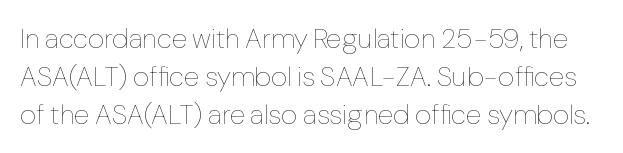
The image shows 28 px thin type, upright; set normal line spacing (1.35x), normal letter spacing, not underlined; low stroke contrast and a medium x-height.
